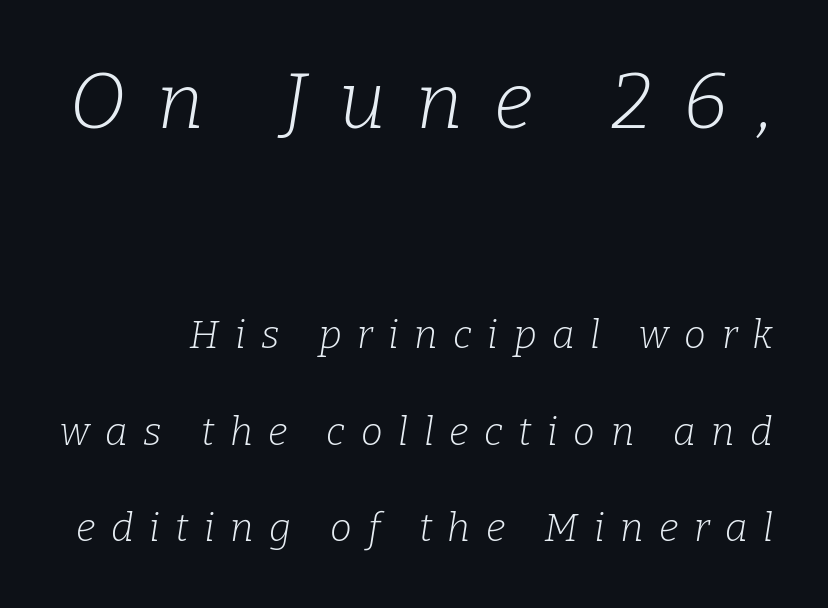
The image shows 78 px light serif type, italic (leaning right); set loose line spacing (2.48x), unusually wide letter spacing (+0.4 em), not underlined; the first (top) block is 2.0x larger; low stroke contrast and a medium x-height.
